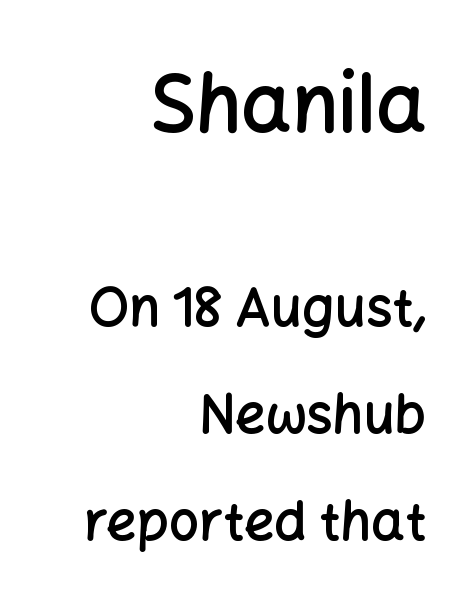
Rendered with straight, roman letterforms. The rendering shrinks the type as you move from the upper chunk to the lower. The rendering uses natural spacing where letterforms have individual widths. The typesetting leans somewhat heavy: a semibold. You could call the tracking neutral — neither tight nor loose. The leading is generous, giving the passage an open texture.
